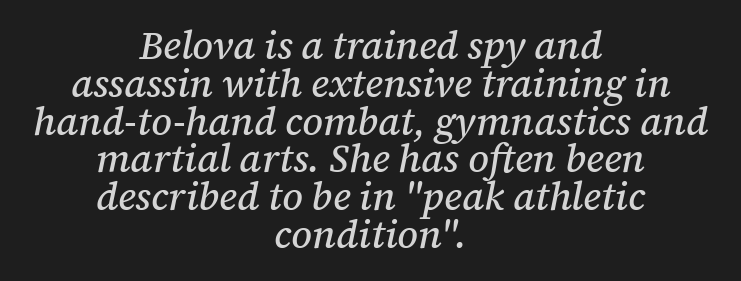
{"serif": "yes", "italic": "yes", "lean": "right", "slant_degrees": 12, "width": "normal", "stroke_contrast": "medium", "x_height": "medium", "monospaced": "no", "underline": "no", "align": "center", "line_spacing": "tight", "line_spacing_ratio": 0.97, "letter_spacing": "normal", "letter_spacing_em": 0.0, "glyph_px": 39}
